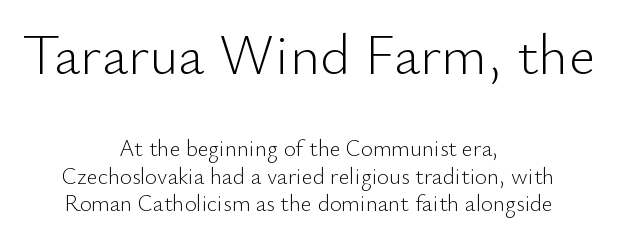
The image shows 57 px light sans-serif type, upright; set centered, line spacing 1.19x, normal letter spacing, not underlined; the first (top) block is 2.48x larger; low stroke contrast and a small x-height.
